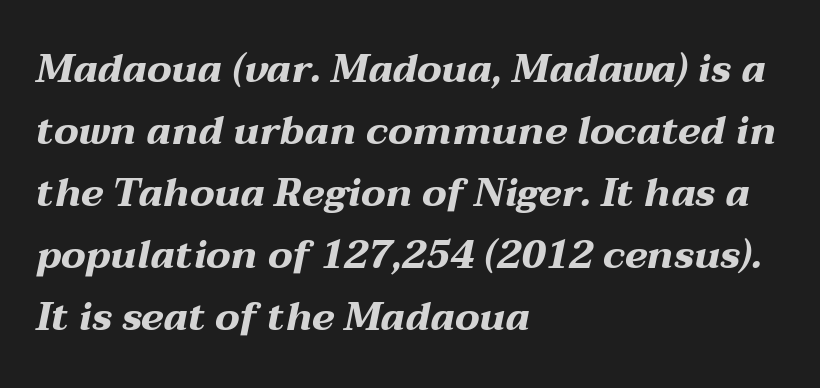
Q: Is the text bold? A: Yes.
Q: Is the text italic (slanted)? A: Yes, it leans right by about 12 degrees.
Q: Is the text underlined? A: No.
Q: How is the paragraph aligned? A: Left-aligned.
Q: Is the spacing between letters normal or unusually wide? A: Normal.
Q: Is the spacing between lines tight, normal or loose? A: Normal.
Q: Width (condensed, normal, or wide)? A: Wide.
Q: Stroke contrast? A: Medium.
Q: x-height? A: Medium.
Q: Monospaced? A: No.
